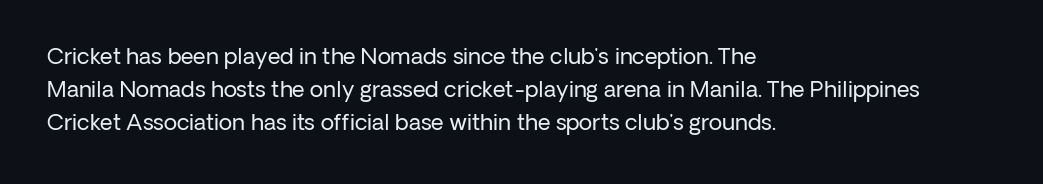
Q: Is the text bold? A: No.
Q: Is the text italic (slanted)? A: No, it is upright.
Q: Is the text underlined? A: No.
Q: How is the paragraph aligned? A: Left-aligned.
Q: Is the spacing between letters normal or unusually wide? A: Normal.
Q: Is the spacing between lines tight, normal or loose? A: Normal.
